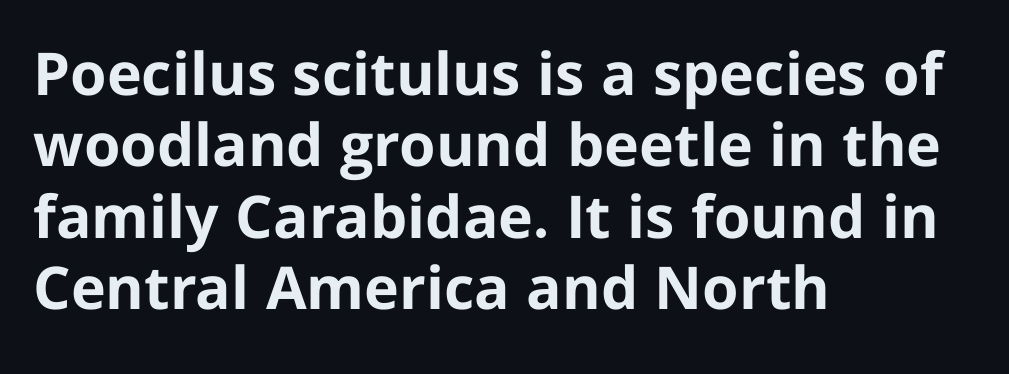
Q: Is the text bold? A: Yes.
Q: Is the text italic (slanted)? A: No, it is upright.
Q: Is the typeface a serif or a sans-serif typeface? A: Sans-serif.
Q: Is the text underlined? A: No.
Q: How is the paragraph aligned? A: Left-aligned.
Q: Is the spacing between letters normal or unusually wide? A: Normal.
Q: Width (condensed, normal, or wide)? A: Normal.
Q: Stroke contrast? A: Low.
Q: x-height? A: Medium.
Q: Monospaced? A: No.
